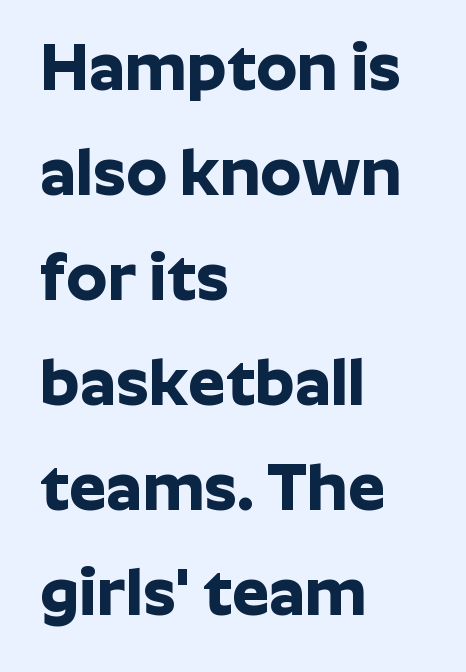
Q: Is the text bold? A: Yes.
Q: Is the text italic (slanted)? A: No, it is upright.
Q: Is the typeface a serif or a sans-serif typeface? A: Sans-serif.
Q: Is the text underlined? A: No.
Q: How is the paragraph aligned? A: Left-aligned.
Q: Is the spacing between letters normal or unusually wide? A: Normal.
Q: Is the spacing between lines tight, normal or loose? A: Normal.
Q: Width (condensed, normal, or wide)? A: Normal.
Q: Stroke contrast? A: Low.
Q: x-height? A: Medium.
Q: Monospaced? A: No.
